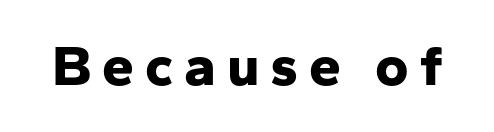
{"serif": "no", "italic": "no", "bold": "yes", "weight": "bold", "width": "normal", "stroke_contrast": "low", "x_height": "medium", "monospaced": "no", "underline": "no", "glyph_px": 57}
